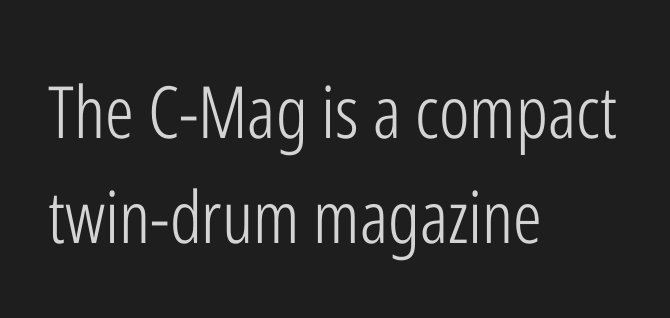
{"serif": "no", "italic": "no", "bold": "no", "weight": "light", "width": "condensed", "stroke_contrast": "low", "x_height": "medium", "monospaced": "no", "underline": "no", "align": "left", "line_spacing": "normal", "line_spacing_ratio": 1.46, "letter_spacing": "normal", "letter_spacing_em": 0.0, "glyph_px": 72}
